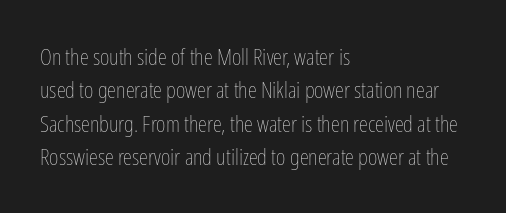
How would I describe the line gaps? Plain and ordinary. Just letters on the line, the space beneath them empty. Alignment: flush left. In terms of posture, this sample is upright.
